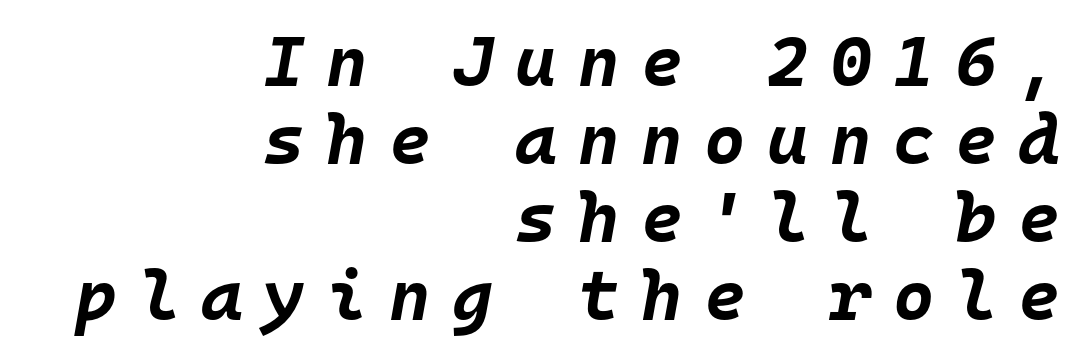
{"italic": "yes", "lean": "right", "slant_degrees": 10, "bold": "yes", "weight": "bold", "width": "normal", "stroke_contrast": "low", "x_height": "large", "monospaced": "yes", "underline": "no", "align": "right", "line_spacing": "tight", "line_spacing_ratio": 1.1, "letter_spacing": "wide", "letter_spacing_em": 0.3, "glyph_px": 71}
